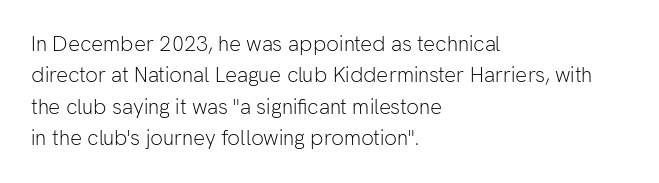
{"italic": "no", "bold": "no", "underline": "no", "align": "left", "line_spacing": "normal", "line_spacing_ratio": 1.5, "letter_spacing": "normal", "letter_spacing_em": 0.0, "glyph_px": 21}
